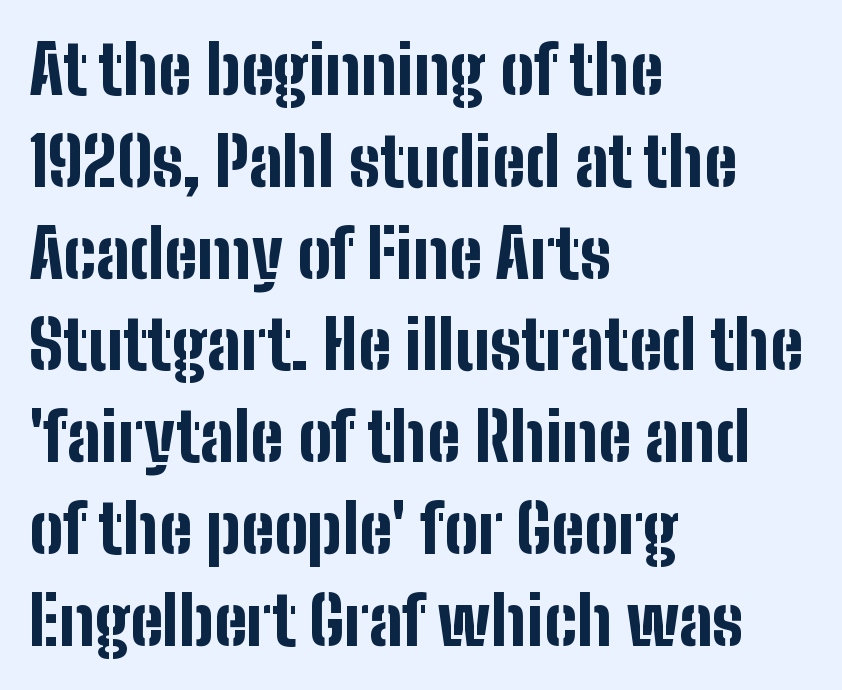
{"serif": "no", "italic": "no", "bold": "yes", "weight": "bold", "width": "condensed", "stroke_contrast": "low", "x_height": "medium", "monospaced": "no", "underline": "no", "align": "left", "line_spacing": "normal", "line_spacing_ratio": 1.37, "letter_spacing": "normal", "letter_spacing_em": 0.0, "glyph_px": 67}
